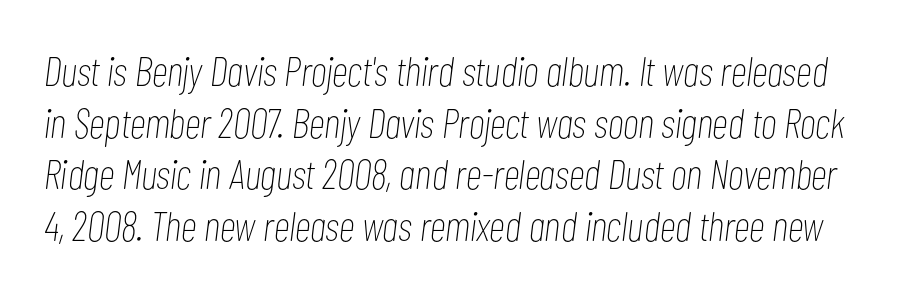
Q: Is the text bold? A: No.
Q: Is the text italic (slanted)? A: Yes, it leans right by about 7 degrees.
Q: Is the text underlined? A: No.
Q: Is the spacing between letters normal or unusually wide? A: Normal.
Q: Width (condensed, normal, or wide)? A: Condensed.
Q: Stroke contrast? A: Low.
Q: x-height? A: Medium.
Q: Monospaced? A: No.
